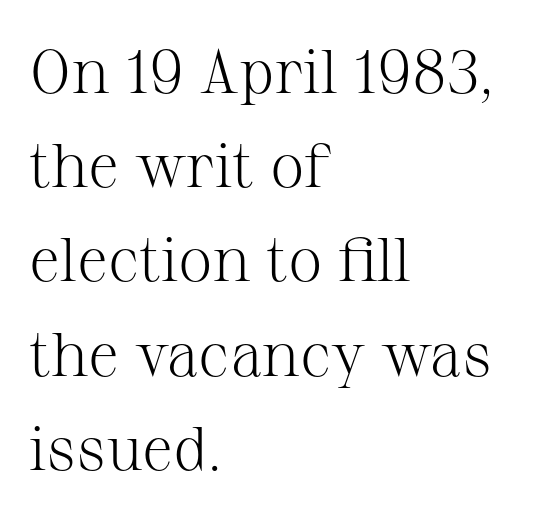
{"serif": "yes", "italic": "no", "bold": "no", "weight": "light", "width": "normal", "stroke_contrast": "medium", "x_height": "medium", "monospaced": "no", "underline": "no", "align": "left", "line_spacing": "normal", "line_spacing_ratio": 1.52, "letter_spacing": "normal", "letter_spacing_em": 0.0, "glyph_px": 62}
